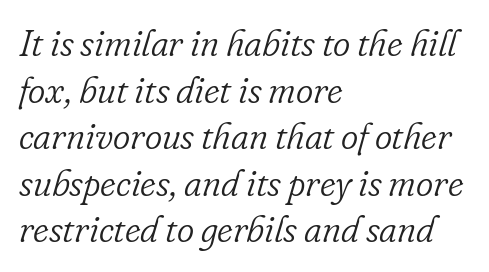
The image shows 37 px light serif type, italic (leaning right); set left-aligned, normal line spacing (1.26x), normal letter spacing, not underlined; low stroke contrast and a small x-height.
